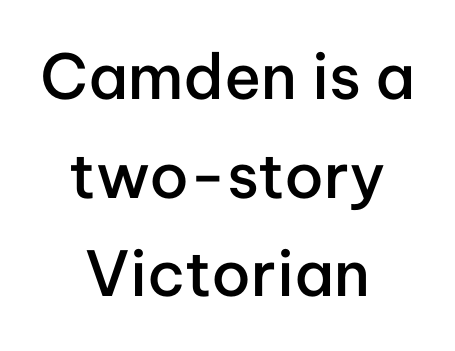
{"serif": "no", "italic": "no", "bold": "semi", "weight": "semibold", "width": "normal", "stroke_contrast": "low", "x_height": "medium", "monospaced": "no", "underline": "no", "align": "center", "line_spacing": "normal", "line_spacing_ratio": 1.59, "letter_spacing": "normal", "letter_spacing_em": 0.0, "glyph_px": 62}
